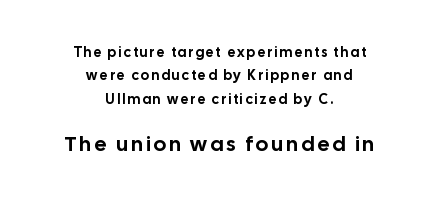
The zone under the glyphs is completely vacant. The whitespace from short lines is split evenly between both sides. Is there much room between lines? A standard amount, neither cramped nor airy. Larger block? The one below; the one above is distinctly smaller.
